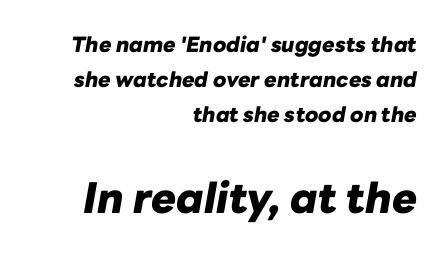
{"italic": "yes", "lean": "right", "slant_degrees": 10, "bold": "yes", "weight": "heavy", "width": "normal", "stroke_contrast": "low", "x_height": "medium", "monospaced": "no", "underline": "no", "align": "right", "line_spacing": "normal", "line_spacing_ratio": 1.67, "letter_spacing": "normal", "letter_spacing_em": 0.0, "larger_block": "second", "size_ratio": 2.0, "glyph_px": 42}
